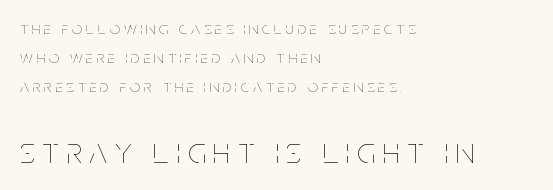
Left-aligned paragraph, ragged on the right. Plain, unruled lines of type. Nope, not italic — everything's standing straight. Which chunk is bigger? The second one — the bottom block dwarfs the top. Compared with a typical body face, this is equally light or lighter still.
